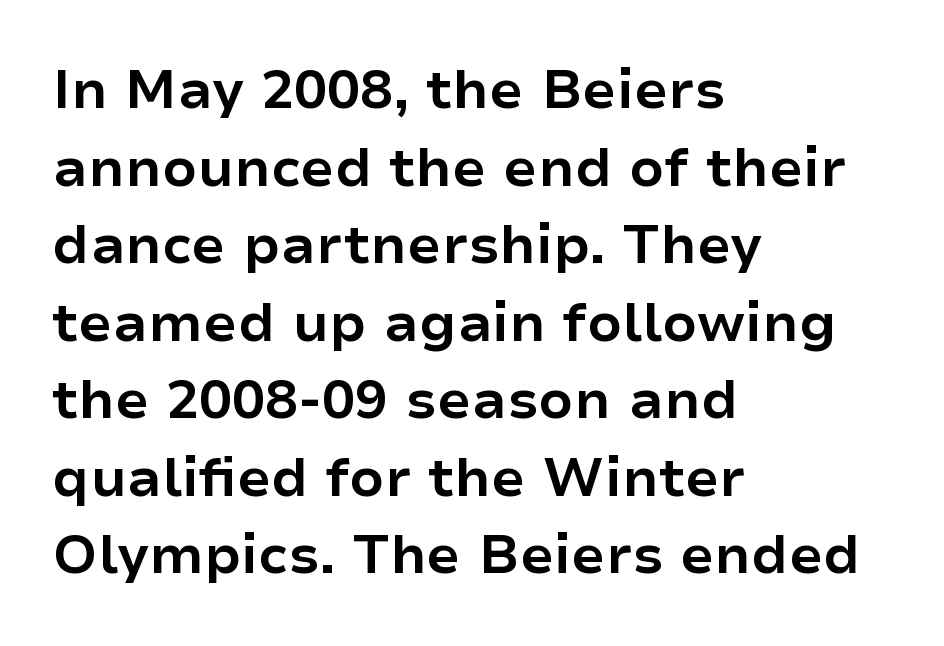
Q: Is the text bold? A: Yes.
Q: Is the text italic (slanted)? A: No, it is upright.
Q: Is the typeface a serif or a sans-serif typeface? A: Sans-serif.
Q: Is the text underlined? A: No.
Q: How is the paragraph aligned? A: Left-aligned.
Q: Is the spacing between letters normal or unusually wide? A: Normal.
Q: Is the spacing between lines tight, normal or loose? A: Normal.
Q: Width (condensed, normal, or wide)? A: Normal.
Q: Stroke contrast? A: Low.
Q: x-height? A: Medium.
Q: Monospaced? A: No.
